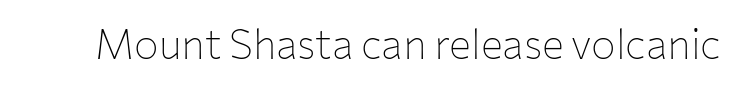
Q: Is the text bold? A: No.
Q: Is the text italic (slanted)? A: No, it is upright.
Q: Is the typeface a serif or a sans-serif typeface? A: Sans-serif.
Q: Is the text underlined? A: No.
Q: Is the spacing between letters normal or unusually wide? A: Normal.
Q: Width (condensed, normal, or wide)? A: Normal.
Q: Stroke contrast? A: Low.
Q: x-height? A: Medium.
Q: Monospaced? A: No.
